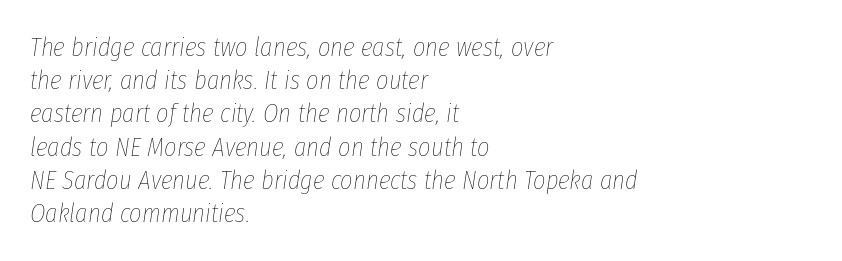
The image shows 27 px text type, italic (leaning right); set left-aligned, line spacing 1.23x, normal letter spacing, not underlined.
